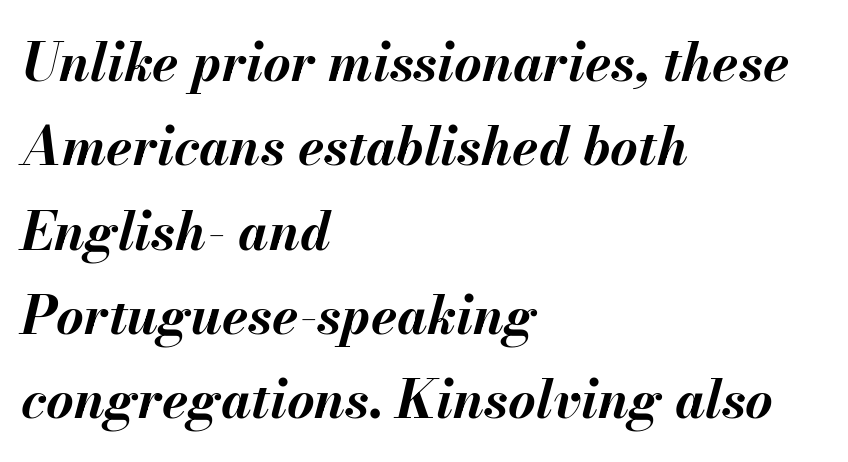
{"italic": "yes", "lean": "right", "slant_degrees": 13, "bold": "yes", "weight": "bold", "width": "normal", "stroke_contrast": "medium", "x_height": "small", "monospaced": "no", "underline": "no", "align": "left", "line_spacing": "normal", "line_spacing_ratio": 1.59, "letter_spacing": "normal", "letter_spacing_em": 0.0, "glyph_px": 53}
